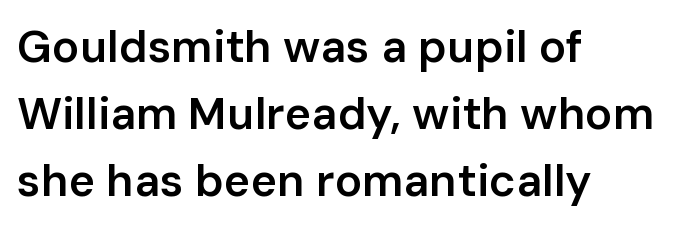
{"serif": "no", "italic": "no", "bold": "semi", "weight": "semibold", "width": "normal", "stroke_contrast": "low", "x_height": "medium", "monospaced": "no", "underline": "no", "align": "left", "line_spacing": "normal", "line_spacing_ratio": 1.49, "letter_spacing": "normal", "letter_spacing_em": 0.0, "glyph_px": 45}
